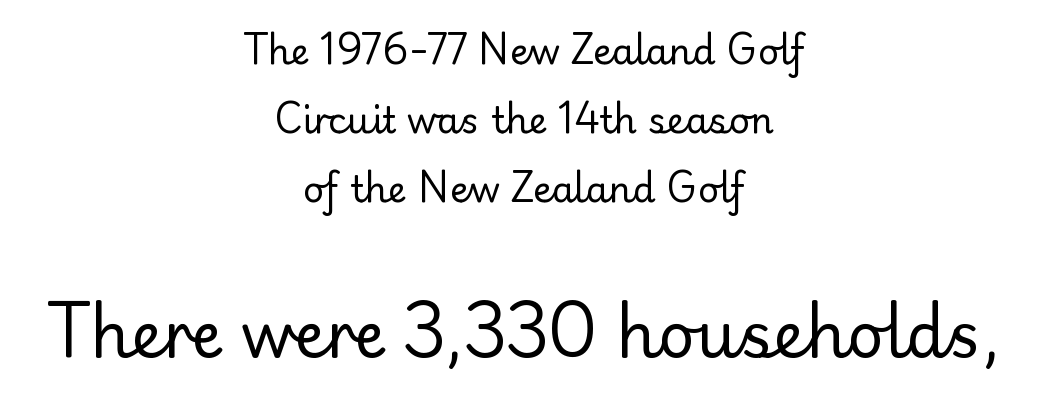
Do the letters lean? They stand straight. A clean baseline with only descenders dipping below it. Serif or sans? Serif — the stroke terminals have little feet. Think of a printed novel: that variable character pitch is what you see here. Inter-character spacing is left at the font's built-in metrics. Horizontal alignment here is central, giving a formal, balanced look.
